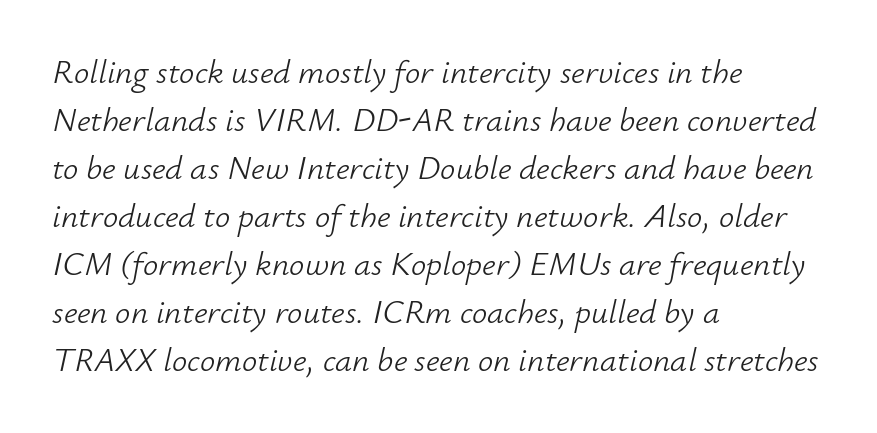
The image shows 34 px light type, italic (leaning right); set left-aligned, normal line spacing (1.41x), normal letter spacing, not underlined; low stroke contrast and a small x-height.
